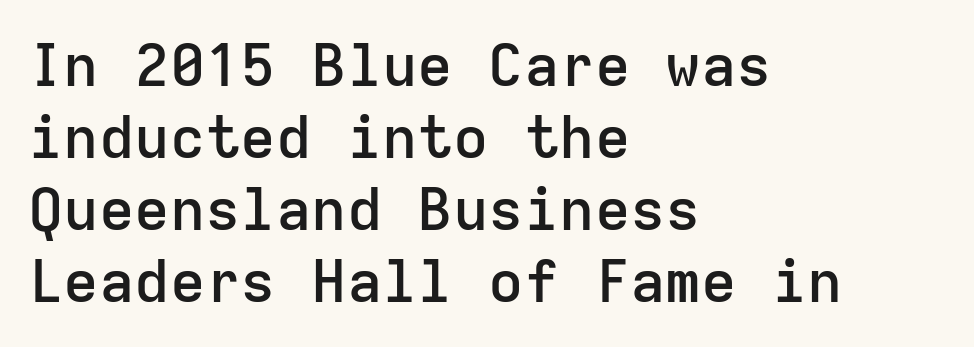
Q: Is the text bold? A: Semi-bold.
Q: Is the text italic (slanted)? A: No, it is upright.
Q: Is the typeface a serif or a sans-serif typeface? A: Sans-serif.
Q: Is the text underlined? A: No.
Q: How is the paragraph aligned? A: Left-aligned.
Q: Is the spacing between letters normal or unusually wide? A: Normal.
Q: Width (condensed, normal, or wide)? A: Normal.
Q: Stroke contrast? A: Low.
Q: x-height? A: Medium.
Q: Monospaced? A: Yes.
